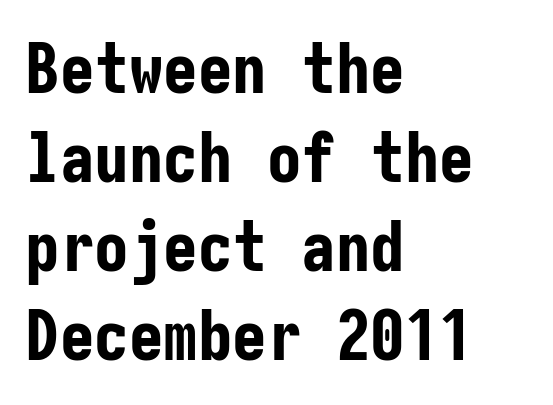
{"serif": "no", "italic": "no", "bold": "yes", "weight": "bold", "width": "condensed", "stroke_contrast": "low", "x_height": "medium", "underline": "no", "align": "left", "line_spacing": "normal", "line_spacing_ratio": 1.29, "letter_spacing": "normal", "letter_spacing_em": 0.0, "glyph_px": 69}
